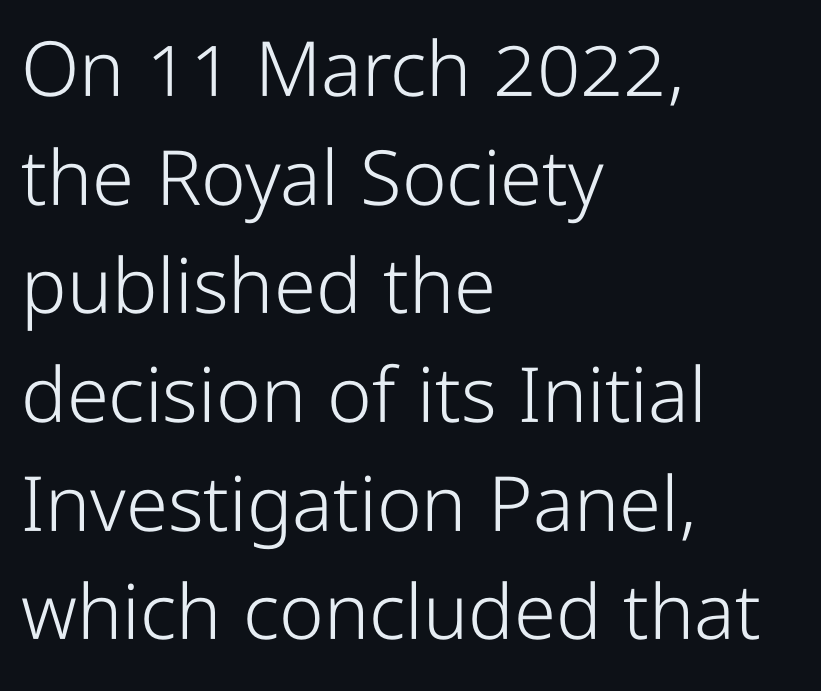
{"serif": "no", "italic": "no", "bold": "no", "weight": "light", "width": "condensed", "stroke_contrast": "low", "x_height": "medium", "monospaced": "no", "underline": "no", "align": "left", "line_spacing": "normal", "line_spacing_ratio": 1.43, "letter_spacing": "normal", "letter_spacing_em": 0.0, "glyph_px": 76}
